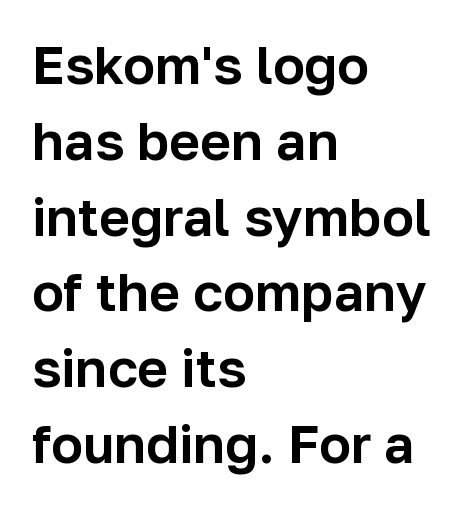
The image shows 53 px sans-serif type, upright; set left-aligned, normal line spacing (1.43x), normal letter spacing, not underlined; low stroke contrast and a medium x-height.
